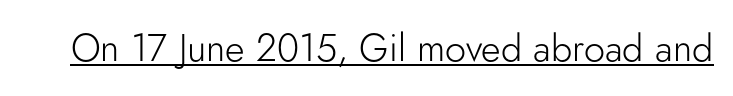
Note the varied advance widths — an 'i' is clearly narrower than an 'm'. Font category for this specimen: sans-serif. The cut favours lightness, reaching ordinary text weight at its darkest. The face used here appears with an underline applied.
